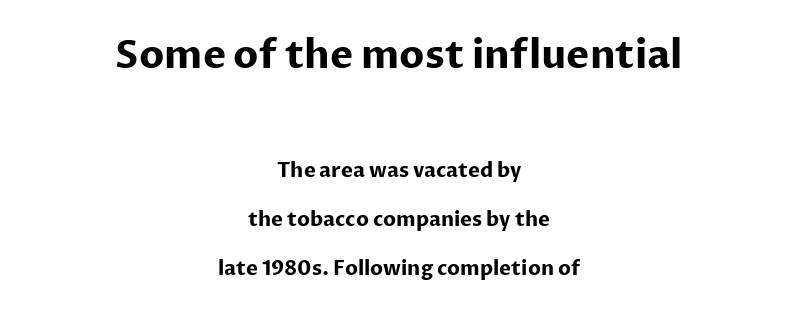
Larger block? The one above; the one below is distinctly smaller. Tracking value appears to be zero — textbook default spacing. Each row of text sits above clean, open space. Do the letters lean? They stand straight.
